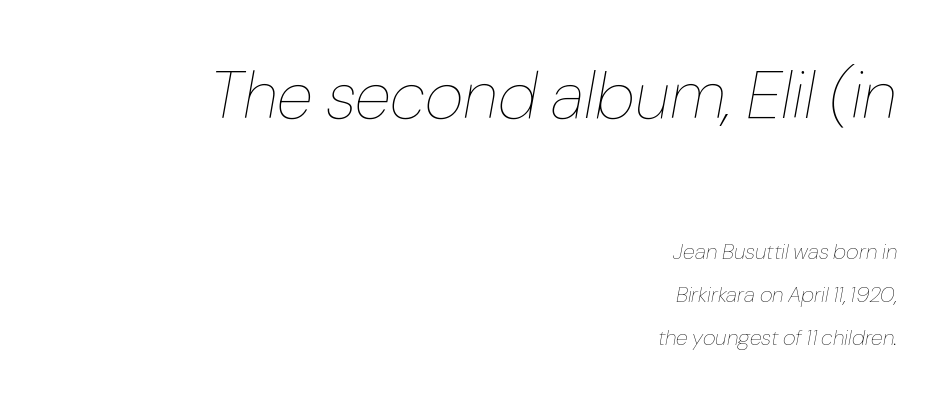
Successive baselines arrive slowly, with a big drop between each. Clear beneath every line of the passage. Character widths vary here, with narrow letters taking less room than wide ones. A typesetter would call this zero additional tracking.
